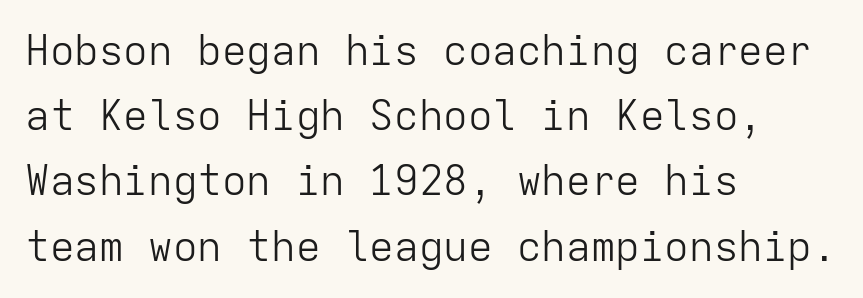
{"serif": "no", "italic": "no", "bold": "no", "weight": "light", "width": "normal", "stroke_contrast": "low", "x_height": "medium", "monospaced": "yes", "underline": "no", "align": "left", "line_spacing": "normal", "line_spacing_ratio": 1.59, "letter_spacing": "normal", "letter_spacing_em": 0.0, "glyph_px": 41}
